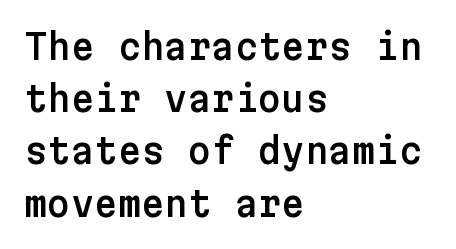
These lines were composed using upright roman letters. One glance says typical: line gaps are just what's usual. Compared with typical body copy, the letter spacing here is the same. The setting favours the left margin, as ordinary paragraphs usually do.
